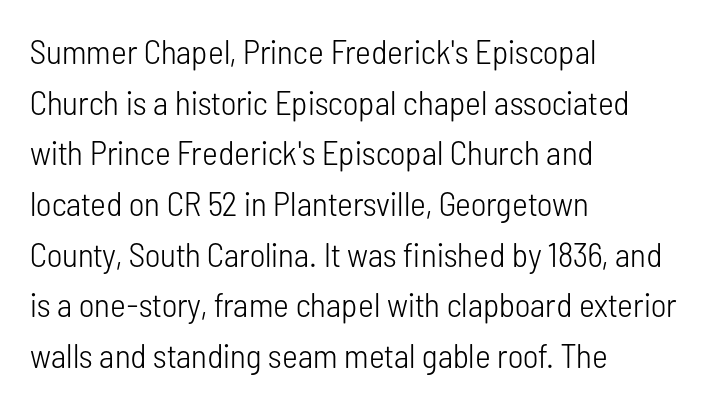
{"serif": "no", "italic": "no", "bold": "no", "weight": "light", "width": "condensed", "stroke_contrast": "low", "x_height": "medium", "monospaced": "no", "underline": "no", "align": "left", "line_spacing": "normal", "line_spacing_ratio": 1.49, "letter_spacing": "normal", "letter_spacing_em": 0.0, "glyph_px": 34}
